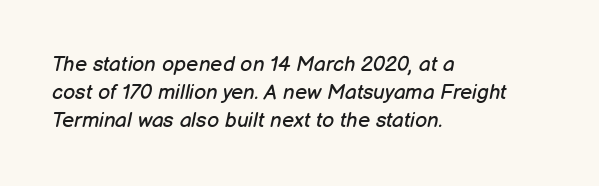
The image shows 21 px text type, italic (leaning right); set left-aligned, normal line spacing (1.33x), normal letter spacing, not underlined.
